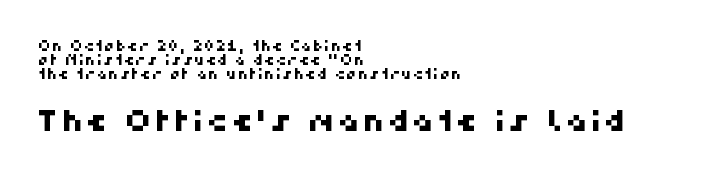
This rendering employs a face without finishing strokes, i.e., a sans-serif. The leading is snug, giving the passage a crowded texture. The letters advance in unequal steps, a hallmark of proportional type. The emphasis by scale lands on block number two, below.
